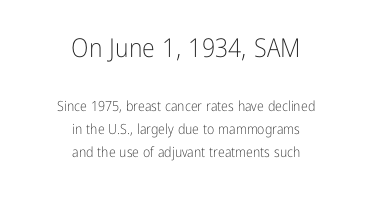
{"italic": "no", "bold": "no", "underline": "no", "align": "center", "line_spacing": "normal", "line_spacing_ratio": 1.65, "letter_spacing": "normal", "letter_spacing_em": 0.0, "larger_block": "first", "size_ratio": 1.86, "glyph_px": 26}
